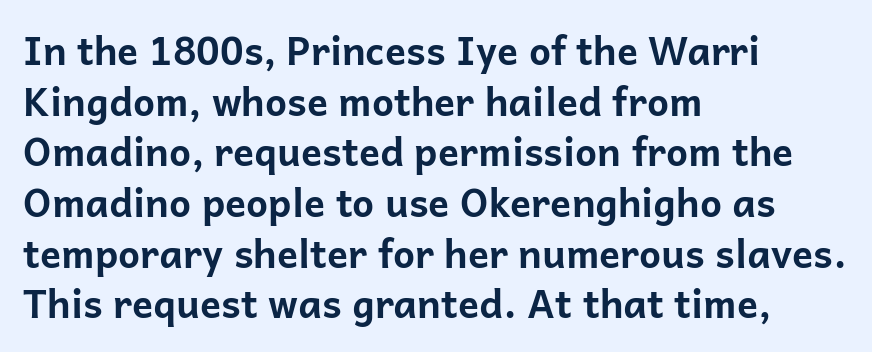
{"serif": "no", "italic": "no", "bold": "yes", "weight": "bold", "width": "normal", "stroke_contrast": "low", "x_height": "medium", "monospaced": "no", "underline": "no", "align": "left", "line_spacing": "normal", "line_spacing_ratio": 1.3, "letter_spacing": "normal", "letter_spacing_em": 0.0, "glyph_px": 39}
